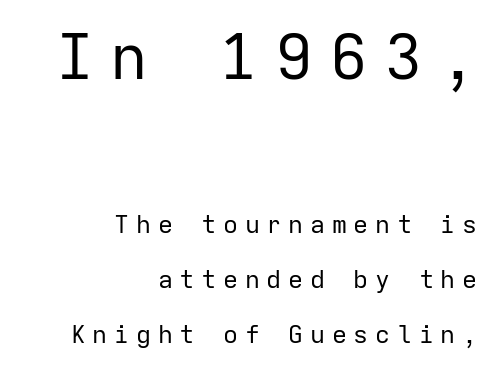
The image shows 63 px regular-weight sans-serif type, upright, monospaced; set right-aligned, loose line spacing (2.21x), unusually wide letter spacing (+0.27 em), not underlined; the first (top) block is 2.52x larger; low stroke contrast and a medium x-height.
